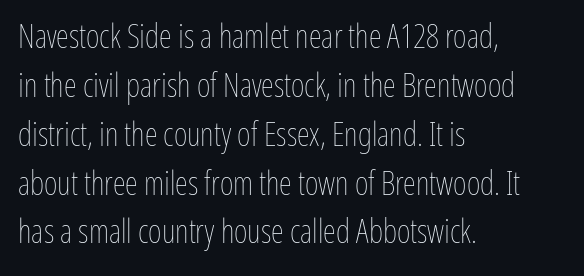
Q: Is the text bold? A: No.
Q: Is the text italic (slanted)? A: No, it is upright.
Q: Is the text underlined? A: No.
Q: How is the paragraph aligned? A: Left-aligned.
Q: Is the spacing between letters normal or unusually wide? A: Normal.
Q: Is the spacing between lines tight, normal or loose? A: Normal.
Q: Width (condensed, normal, or wide)? A: Condensed.
Q: Stroke contrast? A: Low.
Q: x-height? A: Medium.
Q: Monospaced? A: No.
